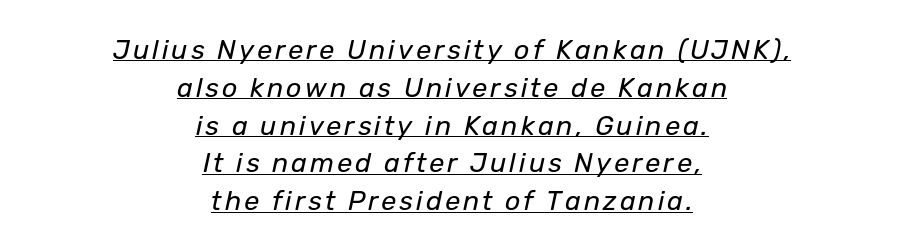
The image shows 27 px text type, italic (leaning right); set centered, normal line spacing (1.4x), underlined.
